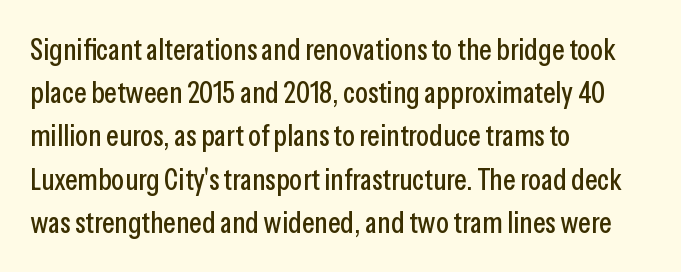
The image shows 30 px condensed sans-serif type, upright; set left-aligned, normal line spacing (1.44x), normal letter spacing, not underlined; low stroke contrast and a medium x-height.
